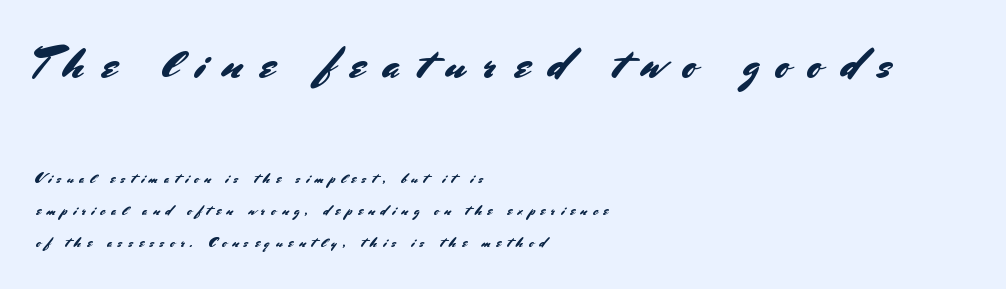
The image shows 43 px sans-serif type; set left-aligned, loose line spacing (2.31x), unusually wide letter spacing (+0.41 em), not underlined; the first (top) block is 3.07x larger; medium stroke contrast and a small x-height.
